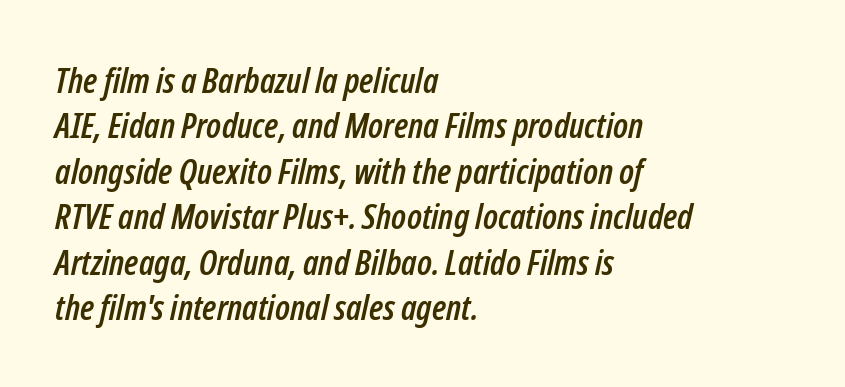
The image shows 35 px condensed type, italic (leaning right); set left-aligned, normal line spacing (1.3x), normal letter spacing, not underlined; low stroke contrast and a medium x-height.
